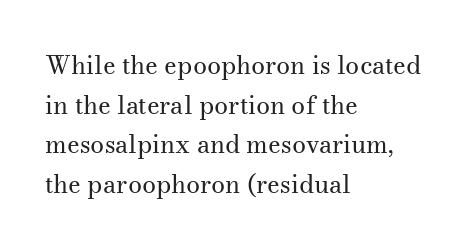
Q: Is the text bold? A: No.
Q: Is the text italic (slanted)? A: No, it is upright.
Q: Is the text underlined? A: No.
Q: How is the paragraph aligned? A: Left-aligned.
Q: Is the spacing between letters normal or unusually wide? A: Normal.
Q: Is the spacing between lines tight, normal or loose? A: Normal.
